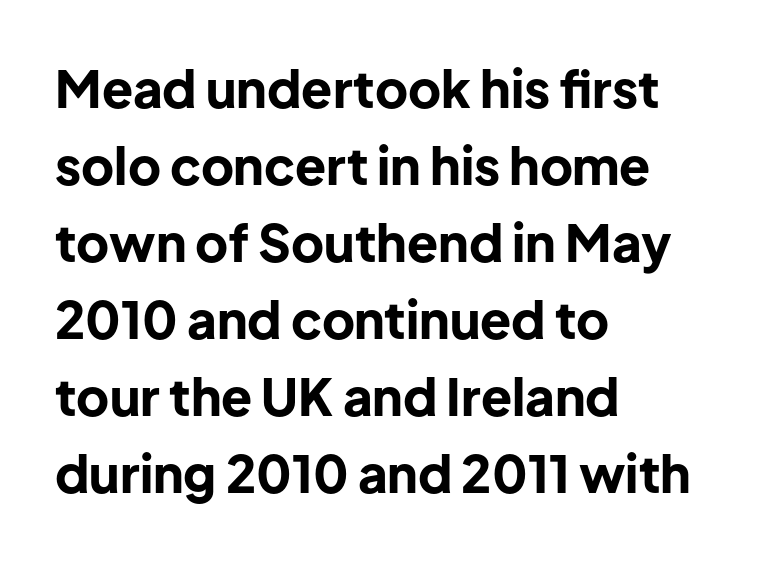
{"serif": "no", "italic": "no", "bold": "yes", "weight": "bold", "width": "normal", "stroke_contrast": "low", "x_height": "medium", "monospaced": "no", "underline": "no", "align": "left", "line_spacing": "normal", "line_spacing_ratio": 1.51, "letter_spacing": "normal", "letter_spacing_em": 0.0, "glyph_px": 51}
